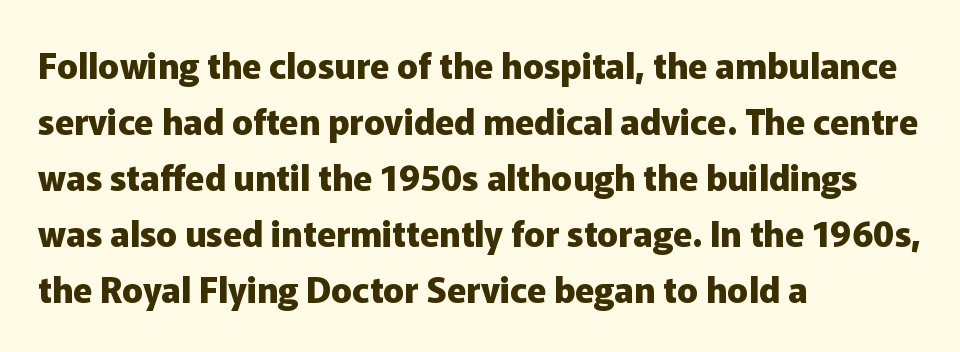
The image shows 35 px heavy sans-serif type, upright; set left-aligned, normal line spacing (1.6x), normal letter spacing, not underlined; low stroke contrast and a medium x-height.
